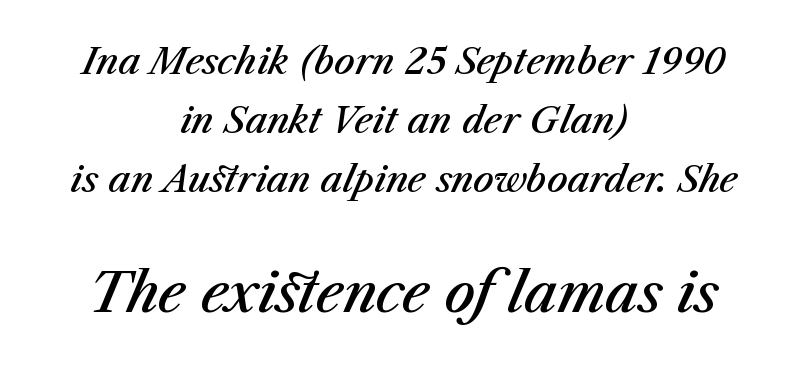
{"italic": "yes", "lean": "right", "slant_degrees": 23, "bold": "semi", "weight": "semibold", "width": "normal", "stroke_contrast": "medium", "x_height": "medium", "monospaced": "no", "underline": "no", "align": "center", "line_spacing": "normal", "line_spacing_ratio": 1.64, "letter_spacing": "normal", "letter_spacing_em": 0.0, "larger_block": "second", "size_ratio": 1.5, "glyph_px": 54}
